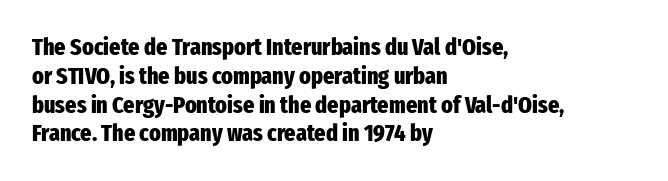
{"italic": "no", "bold": "yes", "underline": "no", "align": "left", "line_spacing_ratio": 1.2, "letter_spacing": "normal", "letter_spacing_em": 0.0, "glyph_px": 24}
